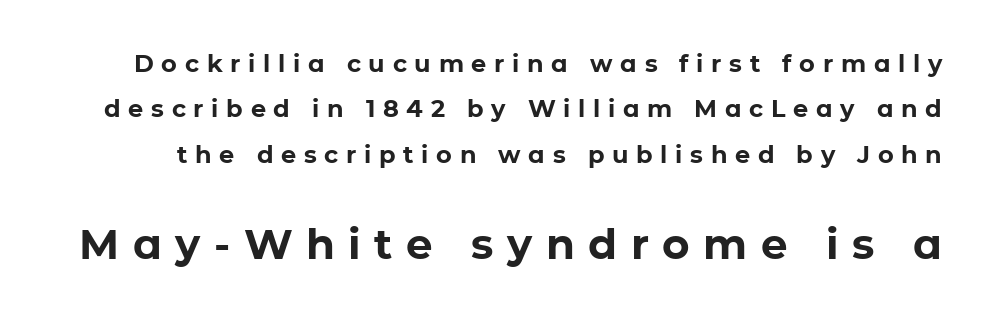
{"serif": "no", "italic": "no", "bold": "yes", "weight": "bold", "width": "normal", "stroke_contrast": "low", "x_height": "medium", "monospaced": "no", "underline": "no", "line_spacing_ratio": 1.89, "letter_spacing": "wide", "letter_spacing_em": 0.32, "larger_block": "second", "size_ratio": 1.75, "glyph_px": 42}
